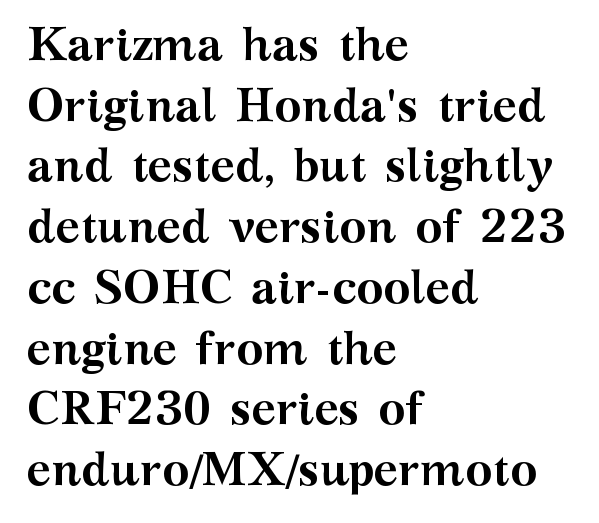
Q: Is the text bold? A: Yes.
Q: Is the text italic (slanted)? A: No, it is upright.
Q: Is the typeface a serif or a sans-serif typeface? A: Serif.
Q: Is the text underlined? A: No.
Q: How is the paragraph aligned? A: Left-aligned.
Q: Is the spacing between letters normal or unusually wide? A: Normal.
Q: Is the spacing between lines tight, normal or loose? A: Normal.
Q: Width (condensed, normal, or wide)? A: Wide.
Q: Stroke contrast? A: Medium.
Q: x-height? A: Medium.
Q: Monospaced? A: No.
